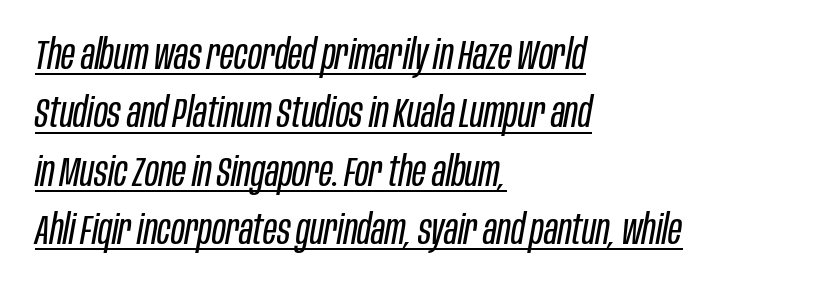
Every word sits above its own underline. The passage shown leans; its letterforms are oblique. Horizontal bands of white between lines are of average thickness. Letter spacing: default.
